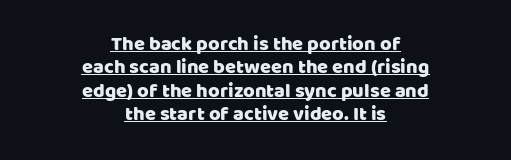
{"italic": "no", "underline": "yes", "align": "center", "line_spacing_ratio": 1.17, "letter_spacing": "normal", "letter_spacing_em": 0.0, "glyph_px": 20}
